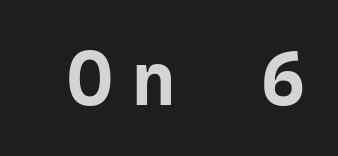
Q: Is the text bold? A: Yes.
Q: Is the text italic (slanted)? A: No, it is upright.
Q: Is the typeface a serif or a sans-serif typeface? A: Sans-serif.
Q: Is the text underlined? A: No.
Q: Is the spacing between letters normal or unusually wide? A: Unusually wide.
Q: Width (condensed, normal, or wide)? A: Normal.
Q: Stroke contrast? A: Low.
Q: x-height? A: Medium.
Q: Monospaced? A: Yes.
